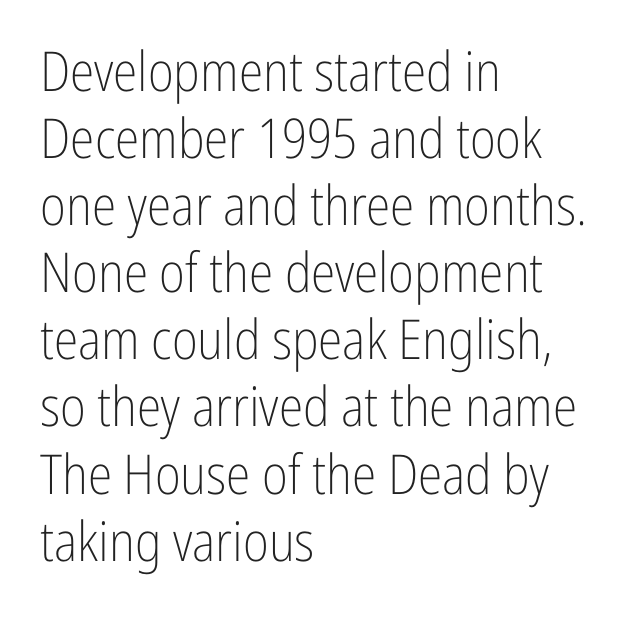
The image shows 55 px light, condensed sans-serif type, upright; set left-aligned, line spacing 1.22x, normal letter spacing, not underlined; low stroke contrast and a medium x-height.
